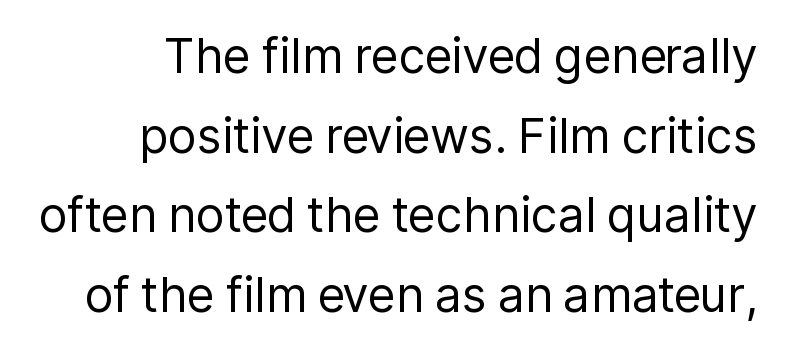
There is no visible air inserted between adjacent glyphs. You can tell it's not italic because the verticals are truly vertical. The passage shown stacks its lines at a standard gap. Do the characters align in a grid? No, the font is proportional. The rendering shows plain stroke endings on the letterforms — a sans-serif design.
